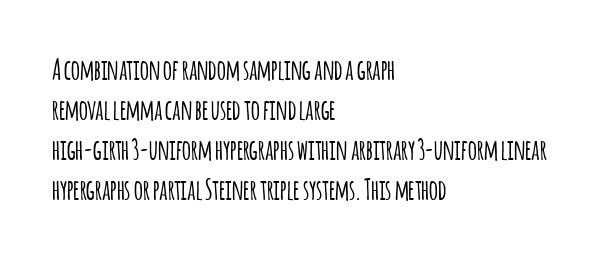
Nobody touched the tracking dial on this one. A typesetter would label this face a sans. Style check: upright. The face used here is proportionally spaced, like ordinary book or web type. A classic flush-left, rag-right setting is used for this passage. The space between consecutive lines is moderate.
